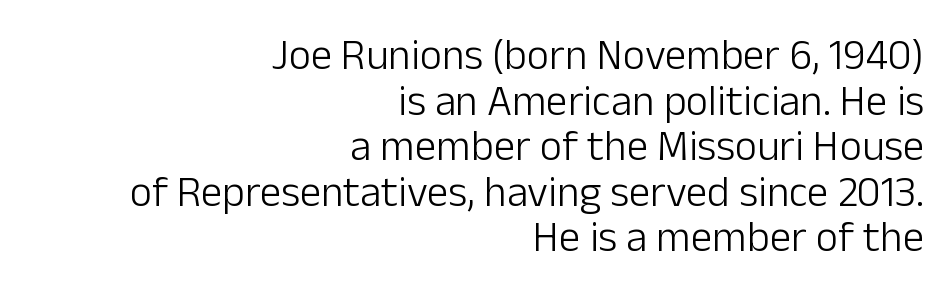
Q: Is the text bold? A: No.
Q: Is the text italic (slanted)? A: No, it is upright.
Q: Is the typeface a serif or a sans-serif typeface? A: Sans-serif.
Q: Is the text underlined? A: No.
Q: How is the paragraph aligned? A: Right-aligned.
Q: Is the spacing between letters normal or unusually wide? A: Normal.
Q: Is the spacing between lines tight, normal or loose? A: Tight.
Q: Width (condensed, normal, or wide)? A: Normal.
Q: Stroke contrast? A: Low.
Q: x-height? A: Medium.
Q: Monospaced? A: No.
